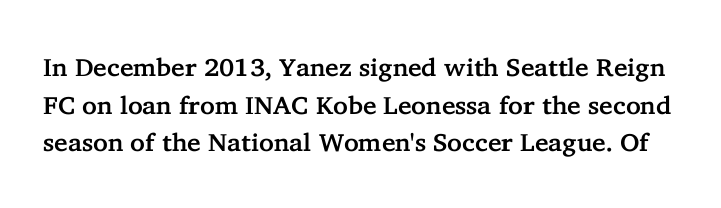
Q: Is the text italic (slanted)? A: No, it is upright.
Q: Is the text underlined? A: No.
Q: Is the spacing between letters normal or unusually wide? A: Normal.
Q: Is the spacing between lines tight, normal or loose? A: Normal.
